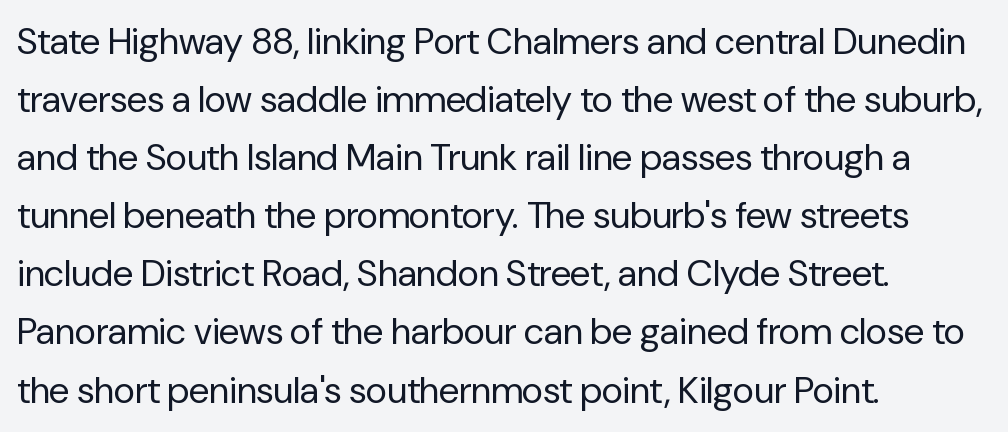
{"serif": "no", "italic": "no", "bold": "no", "weight": "regular", "width": "normal", "stroke_contrast": "low", "x_height": "medium", "monospaced": "no", "underline": "no", "align": "left", "line_spacing": "normal", "line_spacing_ratio": 1.57, "letter_spacing": "normal", "letter_spacing_em": 0.0, "glyph_px": 37}
